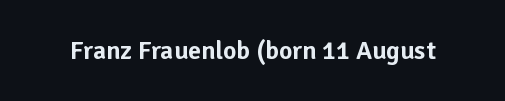
Q: Is the text italic (slanted)? A: No, it is upright.
Q: Is the text underlined? A: No.
Q: Is the spacing between letters normal or unusually wide? A: Normal.
